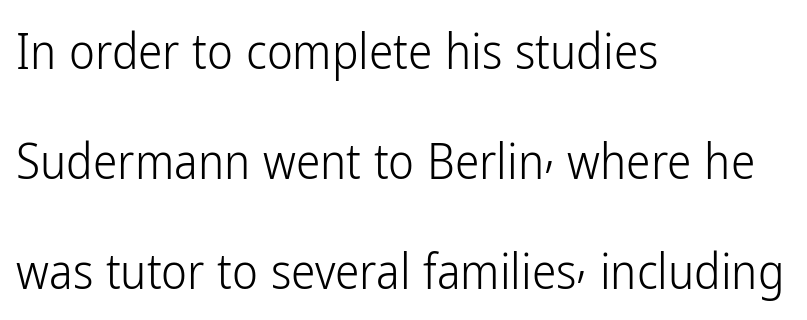
Q: Is the text bold? A: No.
Q: Is the text italic (slanted)? A: No, it is upright.
Q: Is the typeface a serif or a sans-serif typeface? A: Sans-serif.
Q: Is the text underlined? A: No.
Q: How is the paragraph aligned? A: Left-aligned.
Q: Is the spacing between letters normal or unusually wide? A: Normal.
Q: Is the spacing between lines tight, normal or loose? A: Loose.
Q: Width (condensed, normal, or wide)? A: Condensed.
Q: Stroke contrast? A: Low.
Q: x-height? A: Medium.
Q: Monospaced? A: No.
